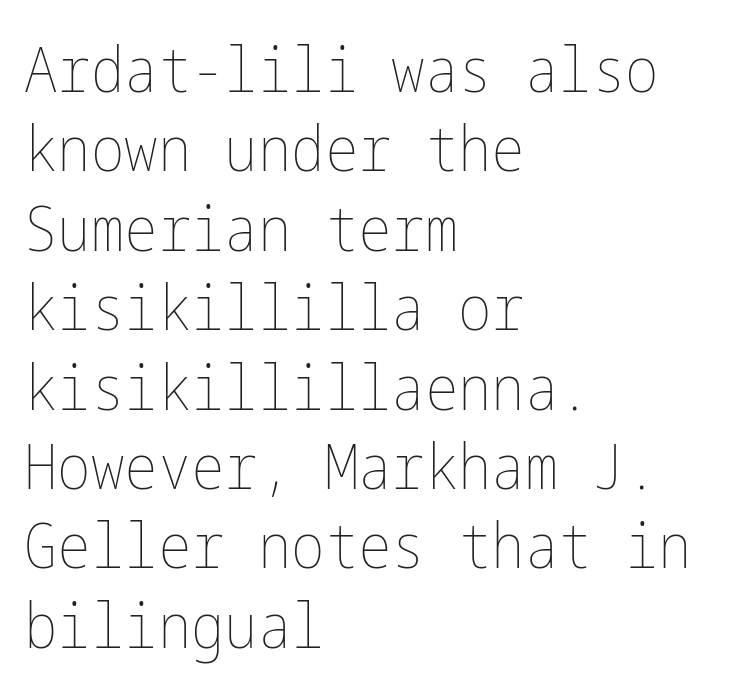
{"italic": "no", "bold": "no", "weight": "thin", "width": "condensed", "stroke_contrast": "low", "x_height": "medium", "underline": "no", "align": "left", "line_spacing": "normal", "line_spacing_ratio": 1.26, "letter_spacing": "normal", "letter_spacing_em": 0.0, "glyph_px": 63}
